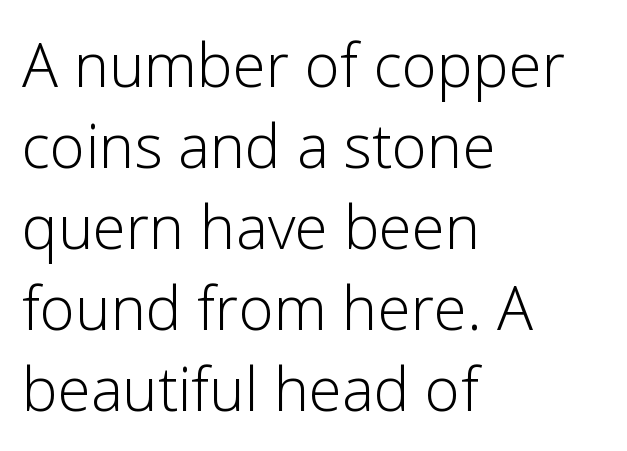
The image shows 60 px light sans-serif type, upright; set left-aligned, normal line spacing (1.35x), normal letter spacing, not underlined; low stroke contrast and a medium x-height.
